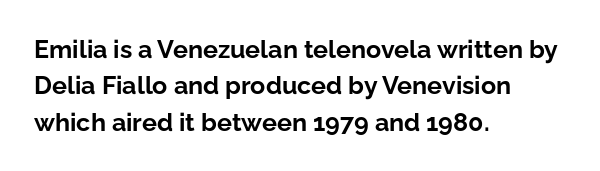
{"italic": "no", "bold": "yes", "underline": "no", "align": "left", "line_spacing": "normal", "line_spacing_ratio": 1.46, "letter_spacing": "normal", "letter_spacing_em": 0.0, "glyph_px": 25}
